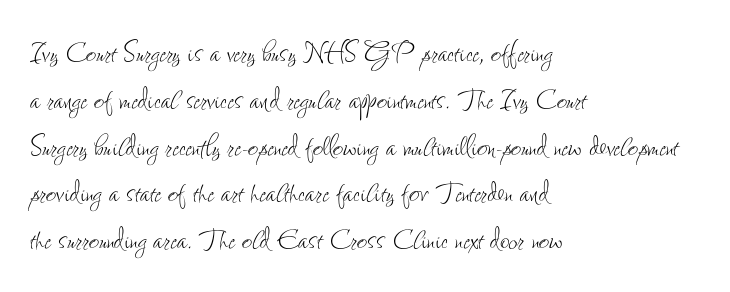
{"bold": "no", "weight": "thin", "width": "condensed", "stroke_contrast": "low", "x_height": "small", "monospaced": "no", "underline": "no", "align": "left", "line_spacing": "normal", "line_spacing_ratio": 1.3, "letter_spacing": "normal", "letter_spacing_em": 0.0, "glyph_px": 36}
